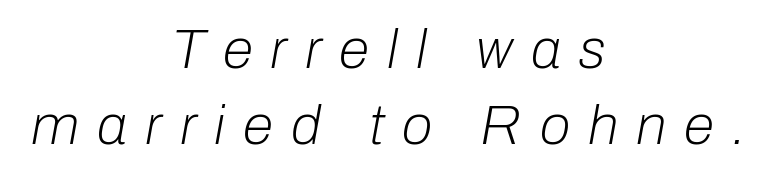
Note the varied advance widths — an 'i' is clearly narrower than an 'm'. Letter spacing: wide. Both edges are ragged and mirror each other, which tells us the setting is centered. A bare baseline throughout the passage. The strokes carry an ordinary text weight at most. Yep, that's italic — everything's leaning.
